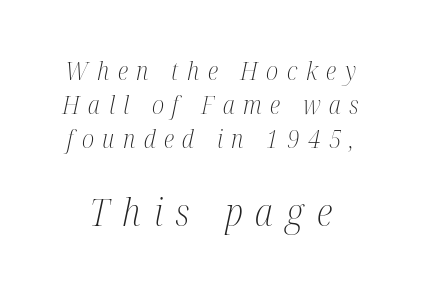
Q: Is the text bold? A: No.
Q: Is the text italic (slanted)? A: Yes, it leans right by about 12 degrees.
Q: Is the typeface a serif or a sans-serif typeface? A: Serif.
Q: Is the text underlined? A: No.
Q: Is the spacing between letters normal or unusually wide? A: Unusually wide.
Q: Is the spacing between lines tight, normal or loose? A: Normal.
Q: Which block of text is set in a larger size, the first (top) or the second (bottom)? A: The second (bottom) one.
Q: Width (condensed, normal, or wide)? A: Condensed.
Q: Stroke contrast? A: Medium.
Q: x-height? A: Medium.
Q: Monospaced? A: No.
